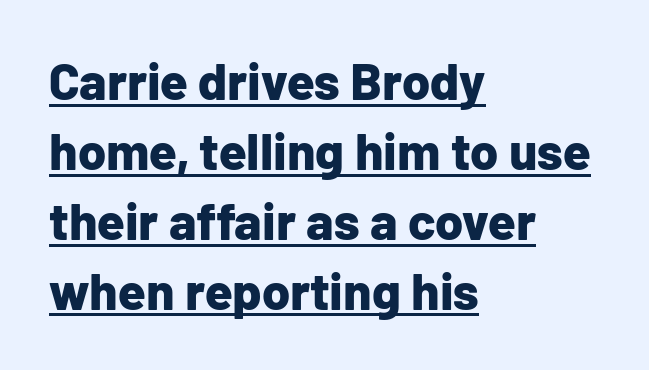
Q: Is the text bold? A: Yes.
Q: Is the text italic (slanted)? A: No, it is upright.
Q: Is the typeface a serif or a sans-serif typeface? A: Sans-serif.
Q: Is the text underlined? A: Yes.
Q: How is the paragraph aligned? A: Left-aligned.
Q: Is the spacing between letters normal or unusually wide? A: Normal.
Q: Is the spacing between lines tight, normal or loose? A: Normal.
Q: Width (condensed, normal, or wide)? A: Normal.
Q: Stroke contrast? A: Low.
Q: x-height? A: Medium.
Q: Monospaced? A: No.
